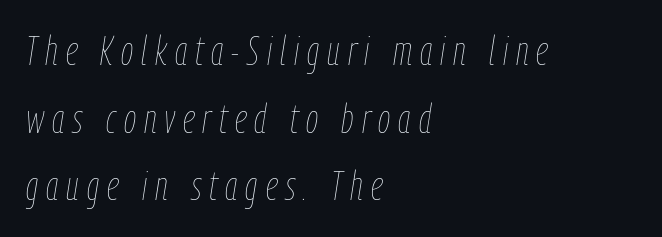
Each stroke keeps to a modest, everyday thickness or less. Spacing between characters has been opened up far beyond the box default. Think of a printed novel: that variable character pitch is what you see here. Each new line begins a customary step beneath the previous one. Tall strokes in this sample are angled rather than plumb. The lines in this sample share a left origin and differ only in where they stop.
